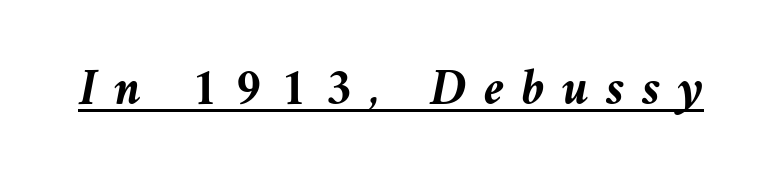
Would a proofreader flag this as italicized? Yes. What decoration does the sample have? An underline. Compared with an ordinary text face, these strokes are far heavier — a full bold. Proportional: the letters do not fall into vertical columns. The letters are spread apart with noticeably loose tracking.
